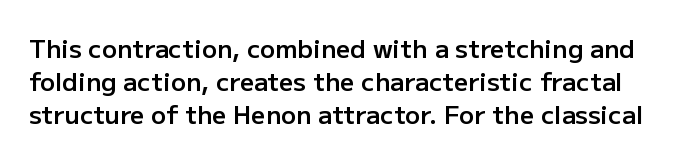
Honestly, the row spacing looks completely unremarkable. Is the type bold? Partly — it's a semibold, heavier than regular but not fully bold. The type sits square on the baseline with zero lean. The face used here is rendered with its standard letterfit. Each row of text sits above clean, open space.
